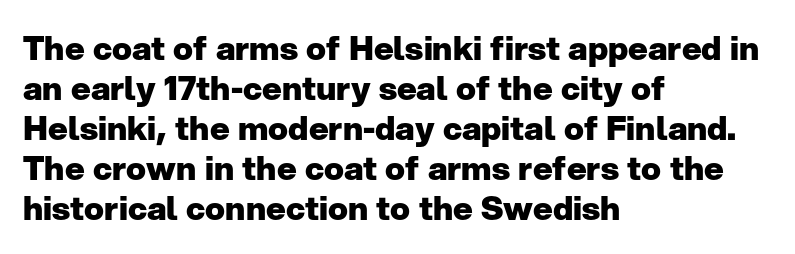
The image shows 33 px heavy sans-serif type, upright; set left-aligned, line spacing 1.21x, normal letter spacing, not underlined; low stroke contrast and a medium x-height.
